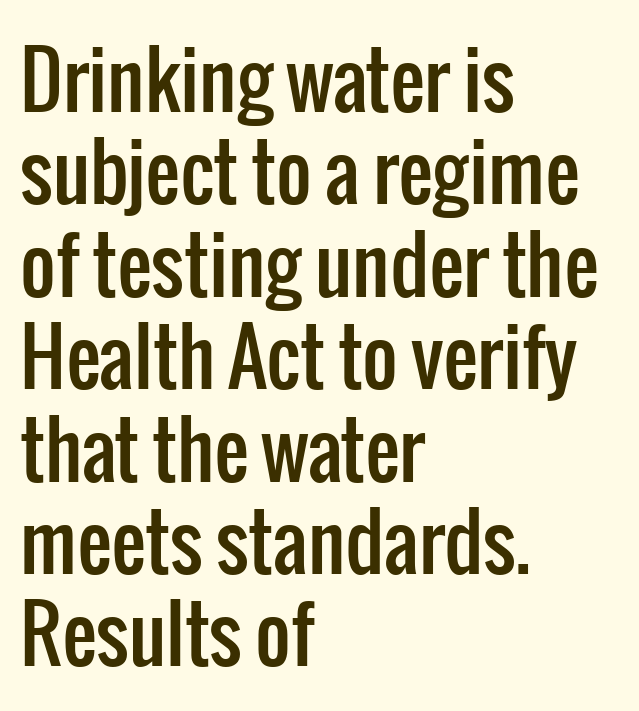
Each letter's strokes conclude bluntly, with no projecting serifs. A typesetter would call this zero additional tracking. Think of a printed novel: that variable character pitch is what you see here. These lines are set flush left with a ragged right edge. Lines of text with bare space underneath.
